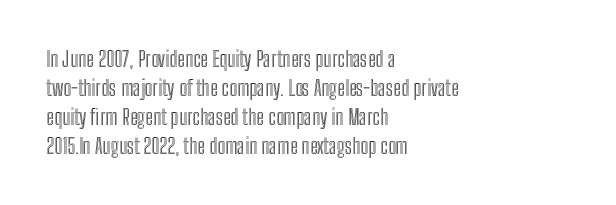
The image shows 21 px text type, upright; set left-aligned, normal line spacing (1.38x), normal letter spacing, not underlined.
